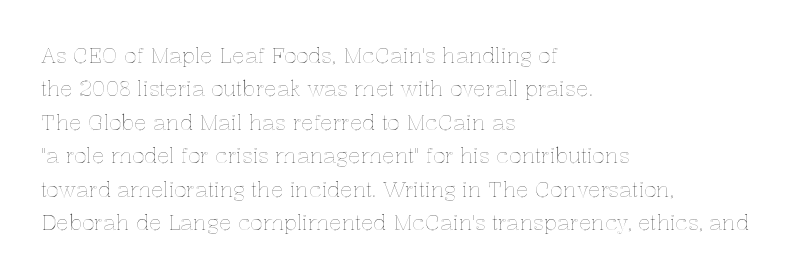
Nobody drew a line under any word here. A student would call this left alignment; a typographer would say flush left, rag right. Rendered with straight, roman letterforms. In terms of leading, this rendering sits right in the middle. Characters follow at the spacing the type designer built in.
